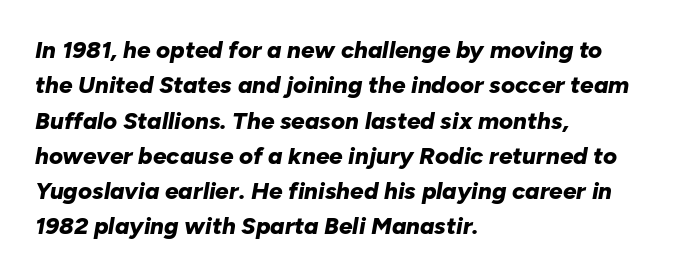
Quick note: italic. Nobody touched the tracking dial on this one. Is the type bold? Yes — the strokes are clearly thick and heavy. Vertical spacing — default.
